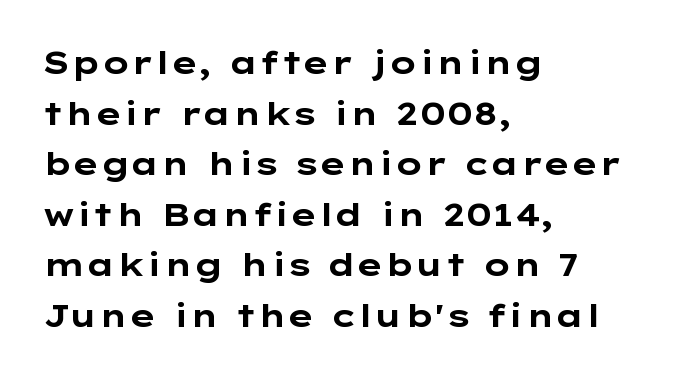
Q: Is the text bold? A: Yes.
Q: Is the text italic (slanted)? A: No, it is upright.
Q: Is the typeface a serif or a sans-serif typeface? A: Sans-serif.
Q: Is the text underlined? A: No.
Q: How is the paragraph aligned? A: Left-aligned.
Q: Is the spacing between letters normal or unusually wide? A: Normal.
Q: Is the spacing between lines tight, normal or loose? A: Normal.
Q: Width (condensed, normal, or wide)? A: Wide.
Q: Stroke contrast? A: Low.
Q: x-height? A: Medium.
Q: Monospaced? A: No.
